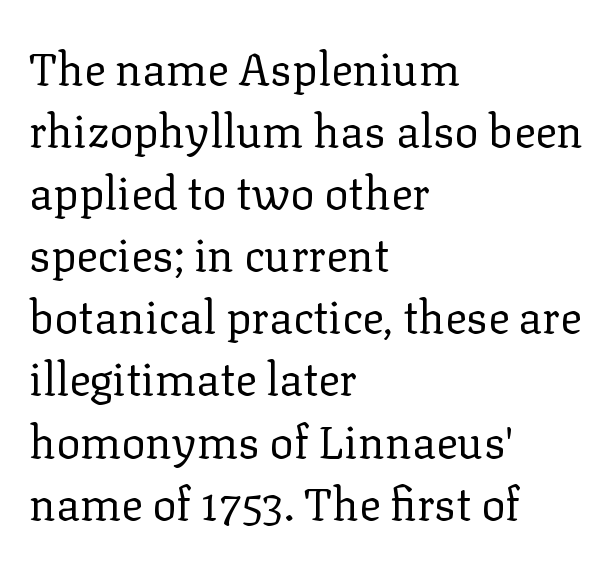
{"serif": "yes", "italic": "no", "bold": "no", "weight": "regular", "width": "normal", "stroke_contrast": "low", "x_height": "medium", "monospaced": "no", "underline": "no", "align": "left", "line_spacing": "normal", "line_spacing_ratio": 1.38, "letter_spacing": "normal", "letter_spacing_em": 0.0, "glyph_px": 45}
